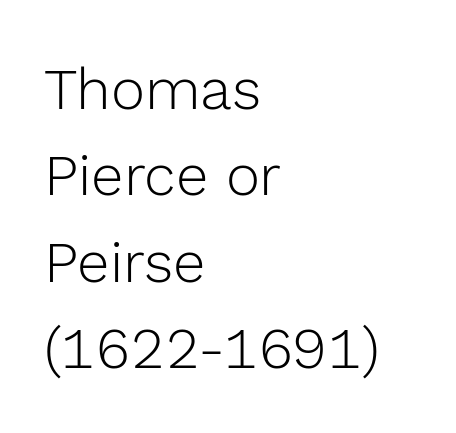
The passage shown is not underscored anywhere. Grotesque or geometric, the face here clearly has no serifs. Regarding leading, the lines here are spaced in the standard way. Do the letters lean? They stand straight.
